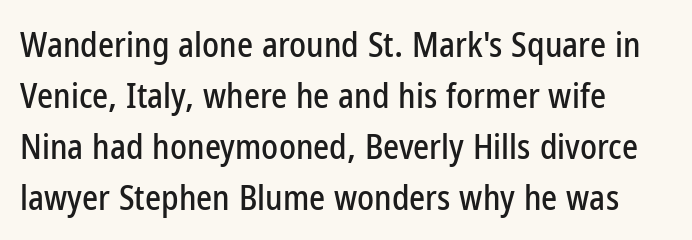
Q: Is the text italic (slanted)? A: No, it is upright.
Q: Is the typeface a serif or a sans-serif typeface? A: Sans-serif.
Q: Is the text underlined? A: No.
Q: How is the paragraph aligned? A: Left-aligned.
Q: Is the spacing between letters normal or unusually wide? A: Normal.
Q: Is the spacing between lines tight, normal or loose? A: Normal.
Q: Width (condensed, normal, or wide)? A: Condensed.
Q: Stroke contrast? A: Low.
Q: x-height? A: Medium.
Q: Monospaced? A: No.
